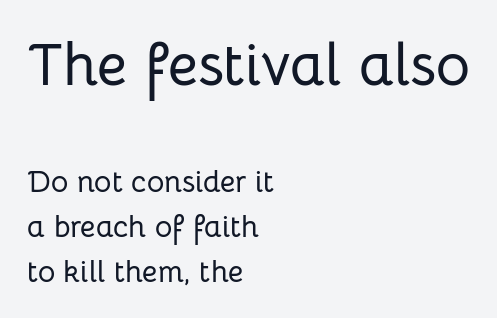
Q: Is the text italic (slanted)? A: No, it is upright.
Q: Is the typeface a serif or a sans-serif typeface? A: Sans-serif.
Q: Is the text underlined? A: No.
Q: How is the paragraph aligned? A: Left-aligned.
Q: Is the spacing between letters normal or unusually wide? A: Normal.
Q: Is the spacing between lines tight, normal or loose? A: Normal.
Q: Which block of text is set in a larger size, the first (top) or the second (bottom)? A: The first (top) one.
Q: Width (condensed, normal, or wide)? A: Normal.
Q: Stroke contrast? A: Low.
Q: x-height? A: Medium.
Q: Monospaced? A: No.
